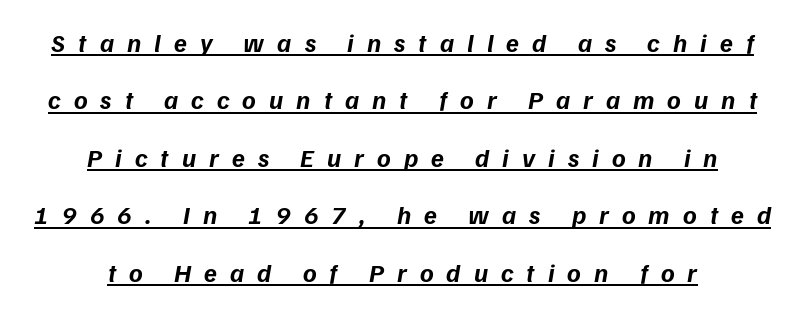
The image shows 26 px bold type; set centered, loose line spacing (2.21x), unusually wide letter spacing (+0.5 em), underlined.
